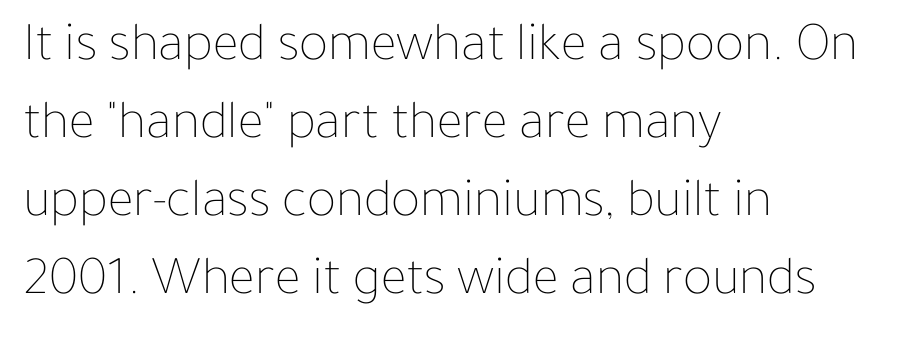
Spacing between characters is what you'd get straight out of the box. The string is rendered with underlining switched off. The passage shown is typed in a proportional face where columns would drift. Designer's note — italics off, roman on.
